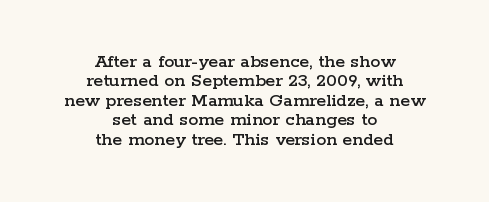
The image shows 20 px text type, upright; set centered, tight line spacing (0.97x), normal letter spacing, not underlined.
